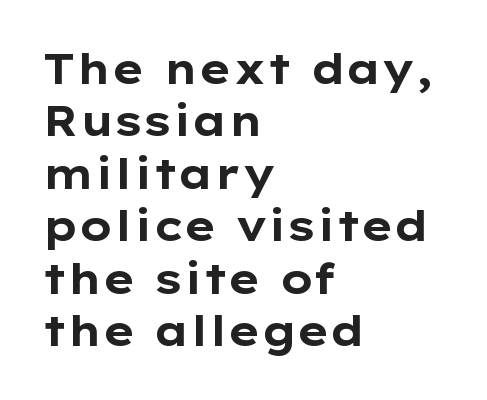
Each new line begins a customary step beneath the previous one. How heavy is the stroke? Heavy — this is a bold. Serifs: no, the terminals of the letterforms are clean. The type is set solid horizontally, with unmodified tracking.
